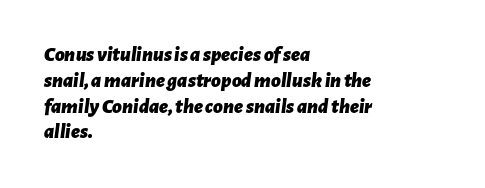
Q: Is the text bold? A: Yes.
Q: Is the text italic (slanted)? A: Yes, it leans right by about 7 degrees.
Q: Is the text underlined? A: No.
Q: How is the paragraph aligned? A: Left-aligned.
Q: Is the spacing between letters normal or unusually wide? A: Normal.
